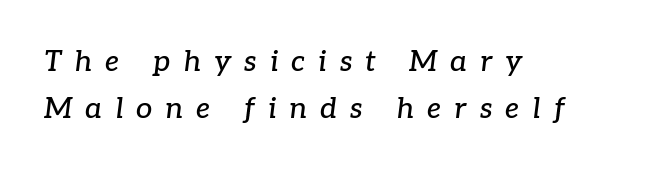
The image shows 29 px serif type, italic (leaning right); set left-aligned, normal line spacing (1.62x), unusually wide letter spacing (+0.45 em), not underlined; low stroke contrast and a medium x-height.
